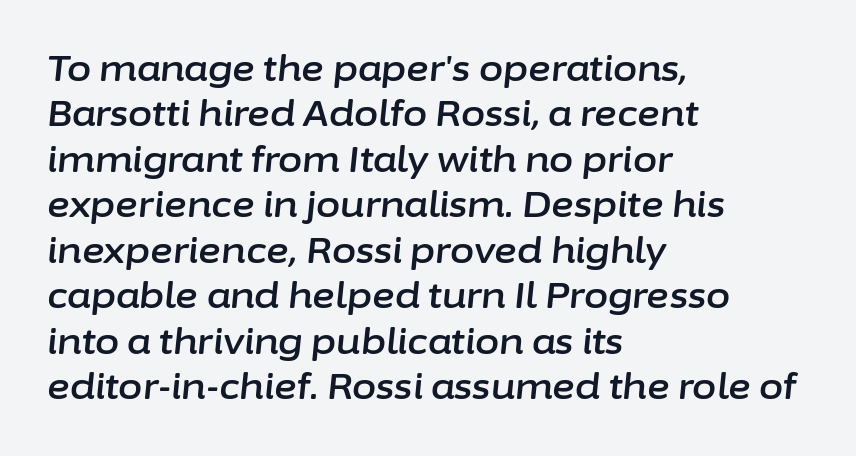
The image shows 35 px text type, italic (leaning right); set left-aligned, normal line spacing (1.3x), normal letter spacing, not underlined; low stroke contrast and a medium x-height.
